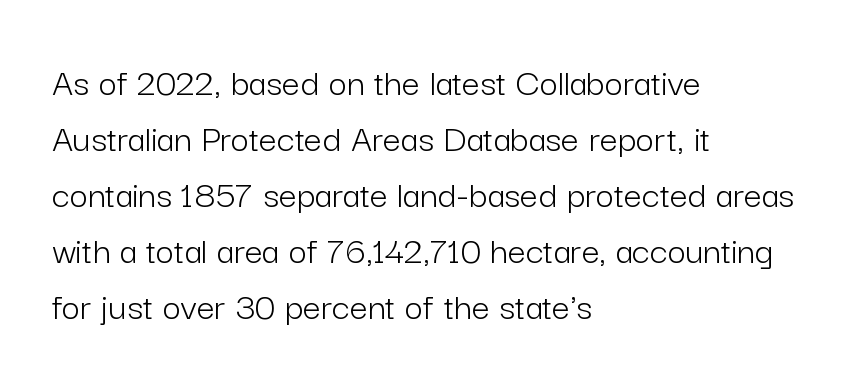
The image shows 40 px light sans-serif type, upright; set left-aligned, normal line spacing (1.4x), normal letter spacing, not underlined; low stroke contrast and a medium x-height.
